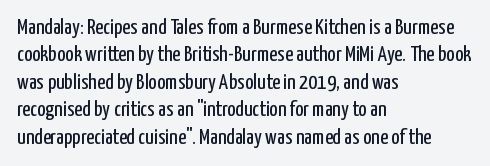
Counters stay open thanks to moderate or lighter strokes. All the whitespace from short lines collects on the right. Normally led — the rows are evenly, conventionally spaced. The glyphs are unaccompanied by any horizontal stroke below them.
